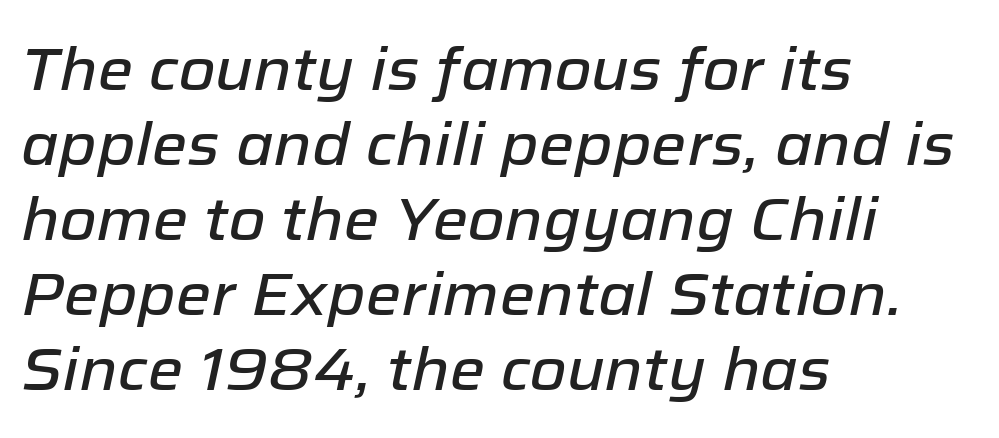
Has an underline been added? It has not. Does the leading feel generous? No, just average. The letters advance in unequal steps, a hallmark of proportional type. Observe the lean: these are italic letterforms. Teacher's note: observe the even left margin — that is flush-left alignment.
